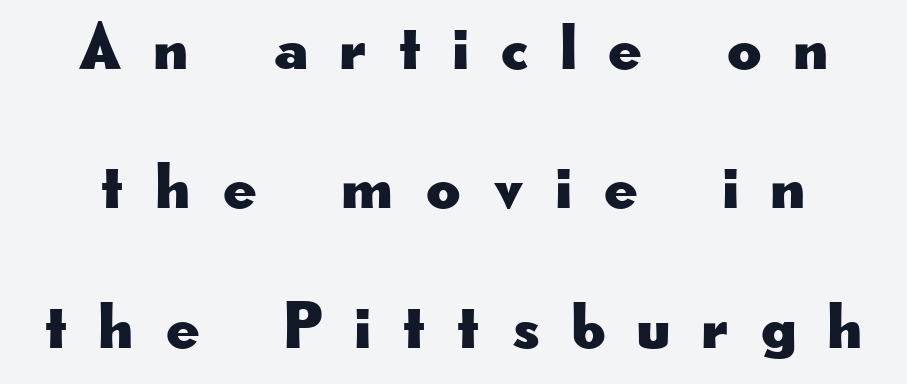
Q: Is the text italic (slanted)? A: No, it is upright.
Q: Is the typeface a serif or a sans-serif typeface? A: Sans-serif.
Q: Is the text underlined? A: No.
Q: Is the spacing between letters normal or unusually wide? A: Unusually wide.
Q: Is the spacing between lines tight, normal or loose? A: Loose.
Q: Width (condensed, normal, or wide)? A: Wide.
Q: Stroke contrast? A: Low.
Q: x-height? A: Small.
Q: Monospaced? A: No.
